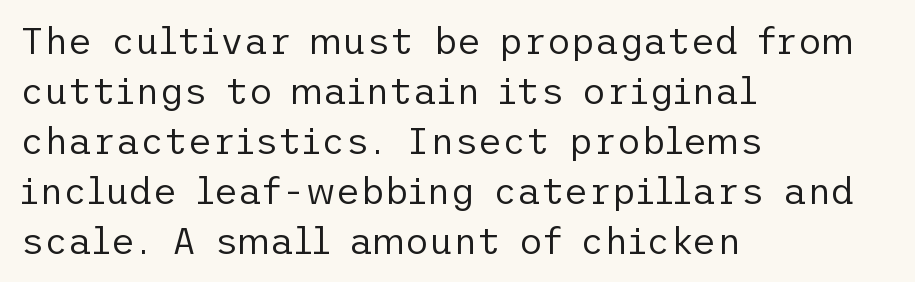
The foot of each line stays bare and open. The text block is weighted toward the left margin, trailing off unevenly rightward. What stands out about the letter spacing? Nothing — it is the standard amount. Summary of weight: not heavy and not bold.
